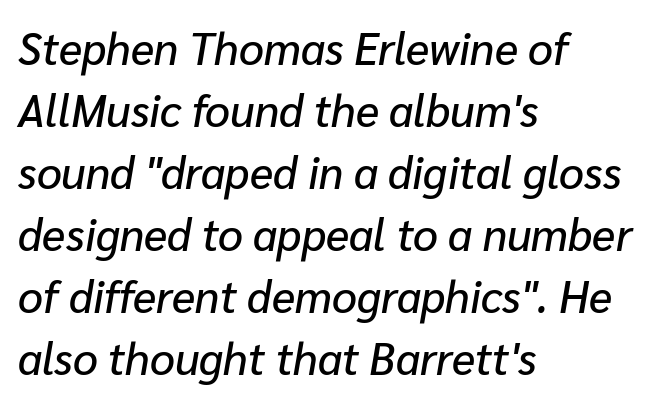
If you drew a line through each stem, it would be angled. The rendering uses natural spacing where letterforms have individual widths. Quick note: interline space is typical. The face used here is rendered with its standard letterfit. Has an underline been added? It has not.
